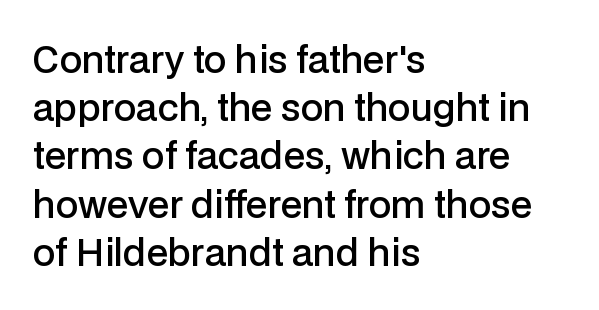
The lettering holds an erect, upright posture throughout. Each line starts at the same left margin while the right side varies. Look at the bottom of the vertical strokes: they stop flat, with no serifs. Words appear dense and cohesive because spacing is normal. Do the characters align in a grid? No, the font is proportional. Vertically, the passage feels balanced, rows spaced as you'd expect.
